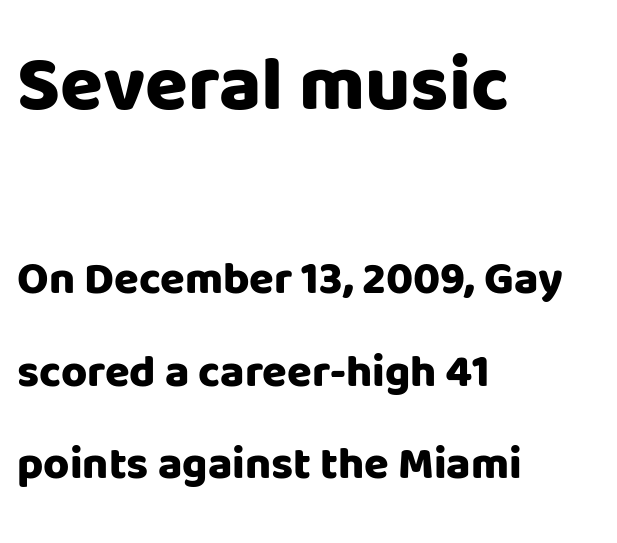
{"serif": "no", "italic": "no", "bold": "yes", "weight": "heavy", "width": "normal", "stroke_contrast": "low", "x_height": "large", "monospaced": "no", "underline": "no", "align": "left", "line_spacing": "loose", "line_spacing_ratio": 2.06, "letter_spacing": "normal", "letter_spacing_em": 0.0, "larger_block": "first", "size_ratio": 1.73, "glyph_px": 78}
